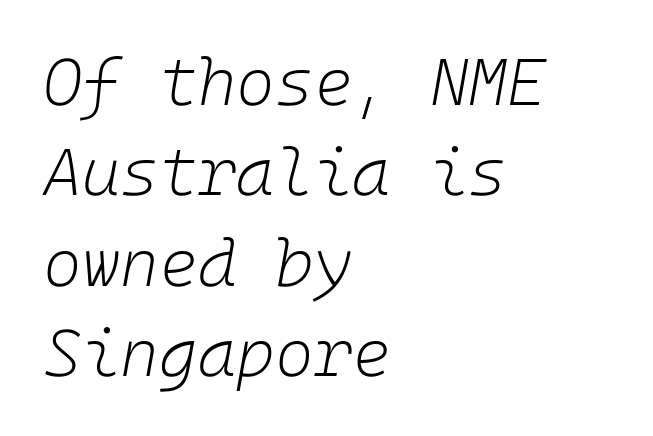
{"italic": "yes", "lean": "right", "slant_degrees": 10, "bold": "no", "weight": "light", "width": "normal", "stroke_contrast": "low", "x_height": "medium", "underline": "no", "align": "left", "line_spacing": "normal", "line_spacing_ratio": 1.37, "letter_spacing": "normal", "letter_spacing_em": 0.0, "glyph_px": 66}
